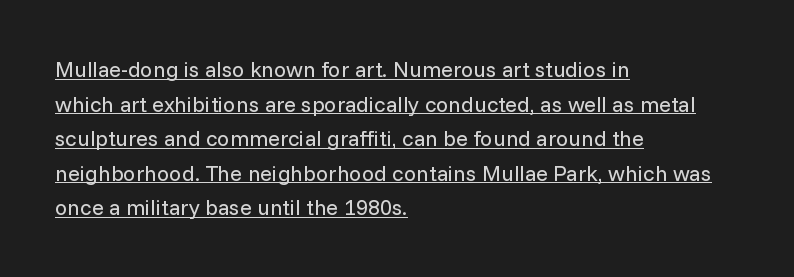
{"italic": "no", "bold": "no", "underline": "yes", "align": "left", "line_spacing": "normal", "line_spacing_ratio": 1.57, "letter_spacing": "normal", "letter_spacing_em": 0.0, "glyph_px": 22}
